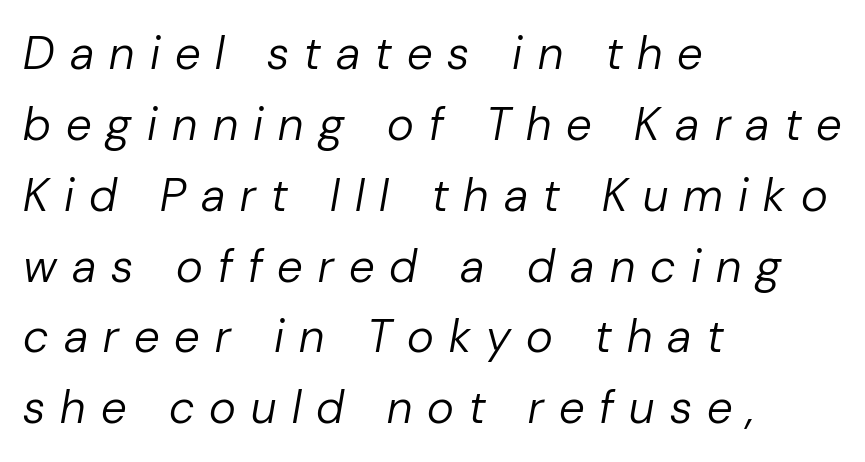
The image shows 46 px regular-weight type, italic (leaning right); set left-aligned, normal line spacing (1.54x), unusually wide letter spacing (+0.33 em), not underlined; low stroke contrast and a medium x-height.
